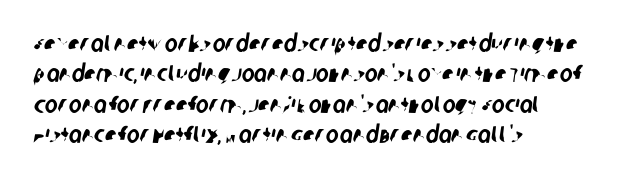
Quick note: underline off. Is the block centered? No — it sits flush against the left margin. There is no visible air inserted between adjacent glyphs. The rendering uses a moderate line-height, typical for paragraphs.
